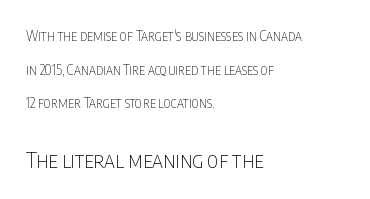
Q: Is the text bold? A: No.
Q: Is the text italic (slanted)? A: No, it is upright.
Q: Is the text underlined? A: No.
Q: How is the paragraph aligned? A: Left-aligned.
Q: Is the spacing between letters normal or unusually wide? A: Normal.
Q: Is the spacing between lines tight, normal or loose? A: Loose.
Q: Which block of text is set in a larger size, the first (top) or the second (bottom)? A: The second (bottom) one.
